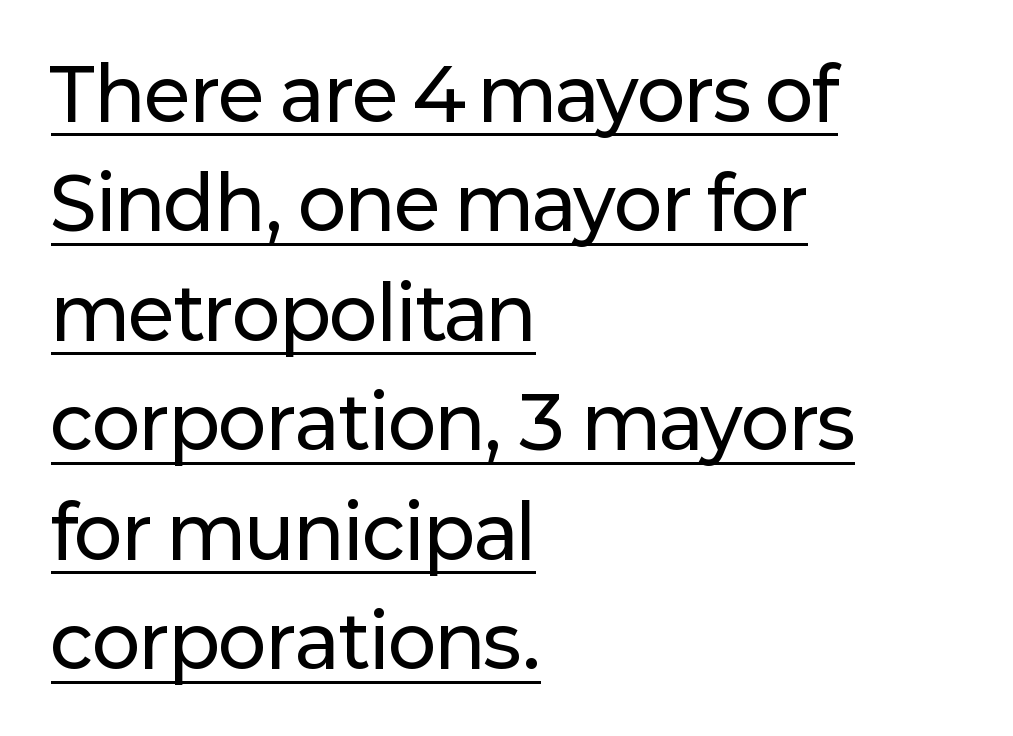
The letters advance in unequal steps, a hallmark of proportional type. Nope, no serifs anywhere on these letters. Normally led — the rows are evenly, conventionally spaced. Horizontally, the lines are justified to the leading edge only.
